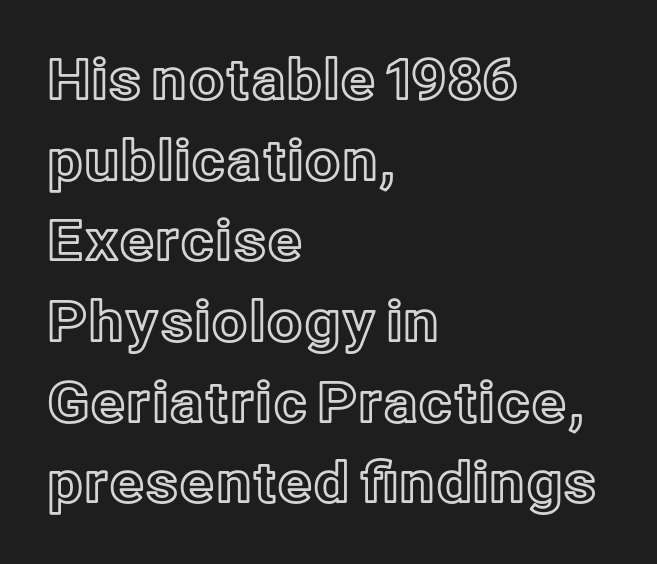
{"italic": "no", "width": "normal", "x_height": "medium", "monospaced": "no", "underline": "no", "align": "left", "line_spacing": "normal", "line_spacing_ratio": 1.44, "letter_spacing": "normal", "letter_spacing_em": 0.0, "glyph_px": 56}
